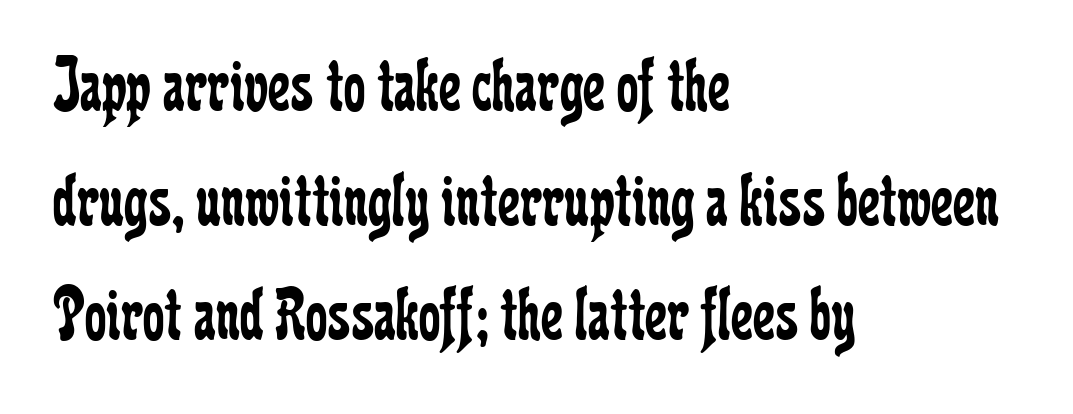
The image shows 77 px regular-weight, condensed serif type, upright; set left-aligned, normal line spacing (1.49x), normal letter spacing, not underlined; low stroke contrast and a medium x-height.
